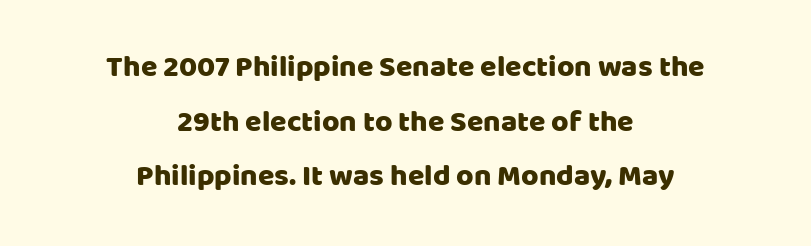
The image shows 30 px sans-serif type, upright; set centered, line spacing 1.82x, normal letter spacing, not underlined; low stroke contrast and a large x-height.
